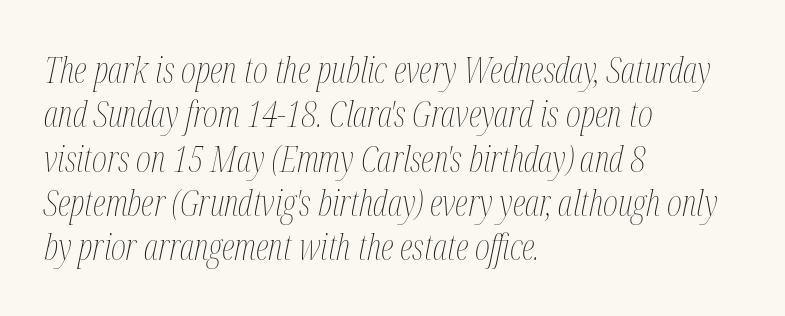
{"italic": "yes", "lean": "right", "slant_degrees": 12, "bold": "no", "weight": "thin", "width": "condensed", "stroke_contrast": "medium", "x_height": "medium", "monospaced": "no", "underline": "no", "align": "left", "line_spacing_ratio": 1.23, "letter_spacing": "normal", "letter_spacing_em": 0.0, "glyph_px": 36}
